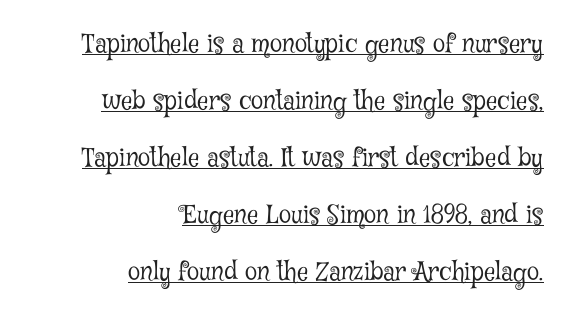
{"italic": "no", "bold": "no", "underline": "yes", "align": "right", "line_spacing": "loose", "line_spacing_ratio": 2.28, "letter_spacing": "normal", "letter_spacing_em": 0.0, "glyph_px": 25}
